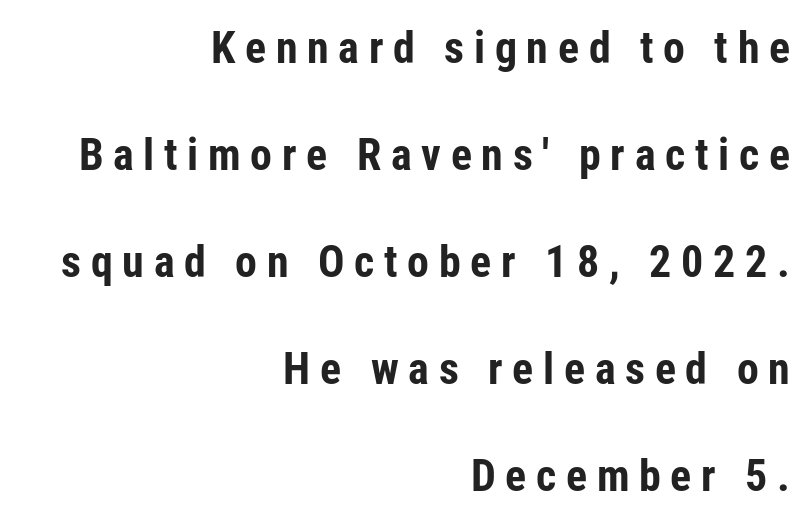
Beneath every word, the page is bare. The rendering uses natural spacing where letterforms have individual widths. The compositor pushed each line to the right boundary. These lines were composed using upright roman letters. Is the type bold? Yes — the strokes are clearly thick and heavy. Inter-character spacing is expanded well beyond the font's built-in metrics.
